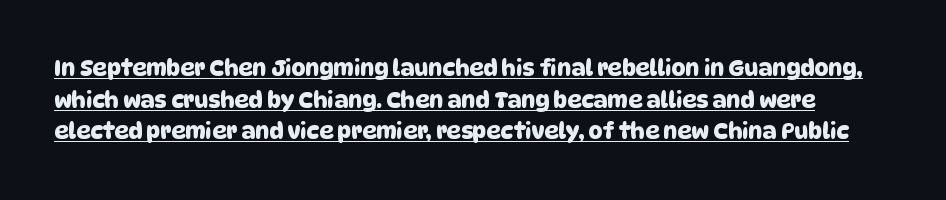
{"underline": "yes", "line_spacing": "normal", "line_spacing_ratio": 1.44, "letter_spacing": "normal", "letter_spacing_em": 0.0, "glyph_px": 22}
